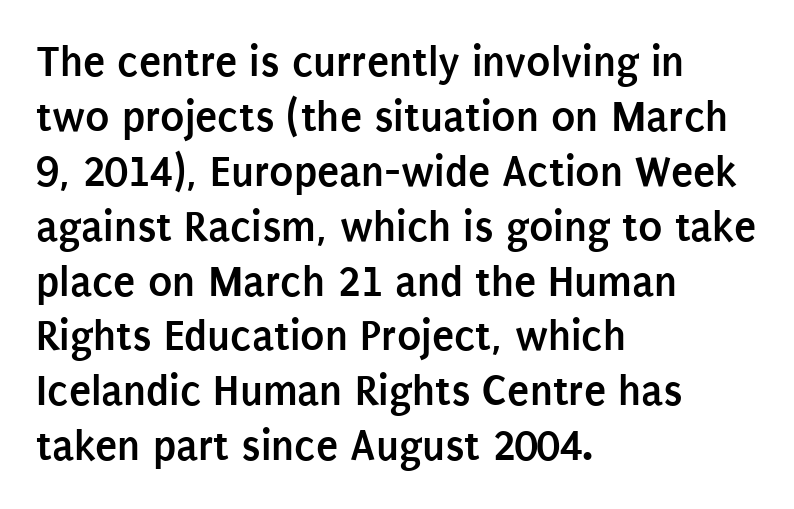
This rendering leaves character spacing at its baseline value. I'd describe the lettering as bold — thick and assertive. All the whitespace from short lines collects on the right. Lines of text with bare space underneath.
